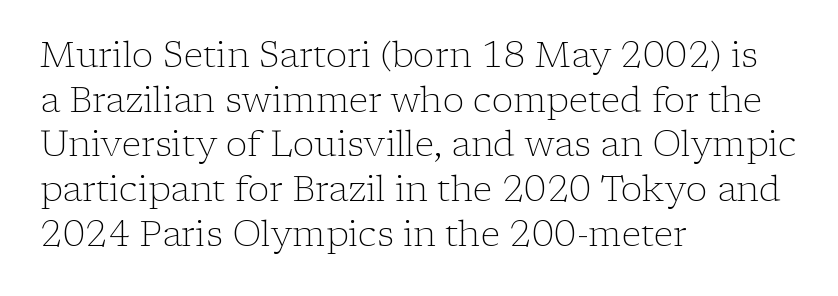
Does the lettering tilt? It doesn't — this is upright. The rendering uses natural spacing where letterforms have individual widths. No extra tracking has been applied to these lines. Typographically, this falls in the serif category.
